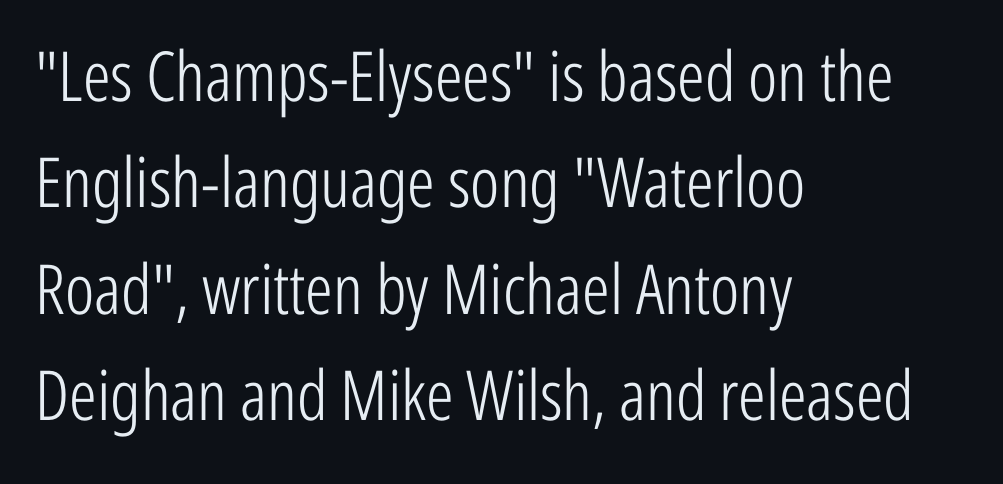
Regarding leading, the lines here are spaced in the standard way. Every row of glyphs begins at an identical x-position on the left. Unbolded letterforms with no extra heft. Typographically, this falls in the sans-serif category. Proportional: the letters do not fall into vertical columns. Nobody touched the tracking dial on this one.
